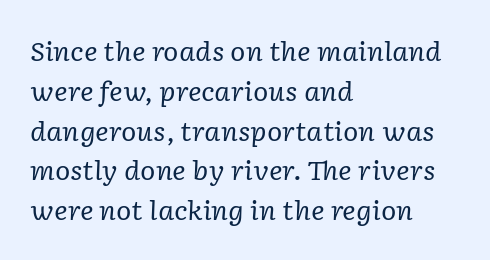
Ink coverage per letter is moderate at most. The specimen omits any rule beneath the text block's lines. Does the lettering tilt? It does — this is italic. Typeset ragged right — the left edge is the straight one.
